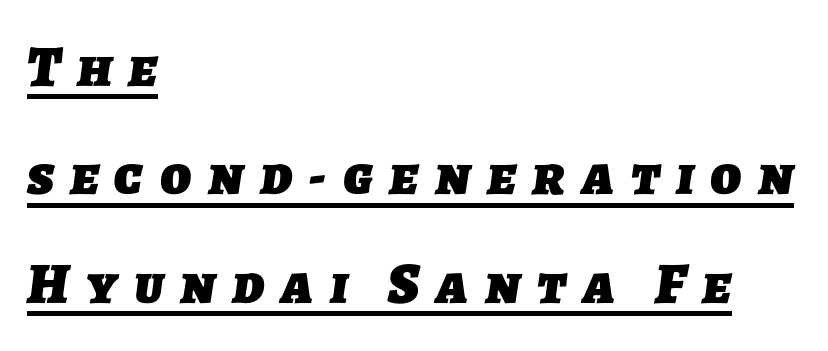
{"serif": "no", "bold": "yes", "weight": "heavy", "width": "normal", "stroke_contrast": "low", "x_height": "medium", "monospaced": "no", "underline": "yes", "align": "left", "line_spacing_ratio": 1.87, "letter_spacing": "wide", "letter_spacing_em": 0.28, "glyph_px": 58}
